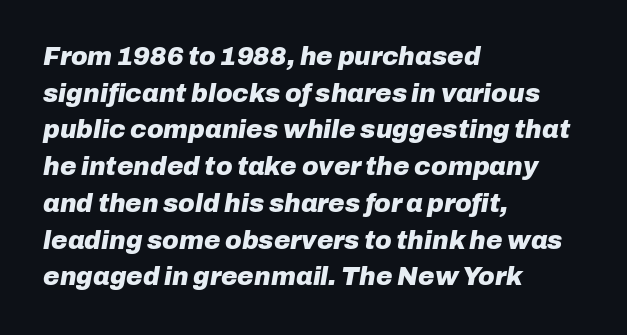
Horizontal alignment here is leftward, the default for most running prose. The lettering tilts uniformly, giving the passage an italic look. Regular leading. Descenders hang freely into open space. No extra tracking has been applied to these lines. The strokes are fattened all the way to bold.
